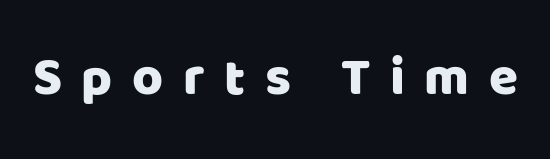
Q: Is the text italic (slanted)? A: No, it is upright.
Q: Is the typeface a serif or a sans-serif typeface? A: Sans-serif.
Q: Is the text underlined? A: No.
Q: Is the spacing between letters normal or unusually wide? A: Unusually wide.
Q: Width (condensed, normal, or wide)? A: Normal.
Q: Stroke contrast? A: Low.
Q: x-height? A: Large.
Q: Monospaced? A: No.
